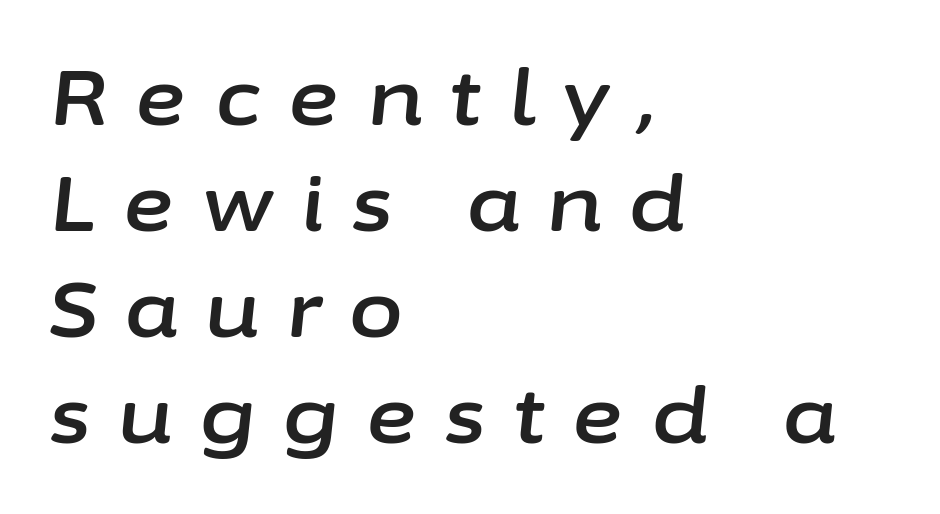
The image shows 78 px text type, italic (leaning right); set left-aligned, normal line spacing (1.36x), unusually wide letter spacing (+0.36 em), not underlined; low stroke contrast and a medium x-height.
